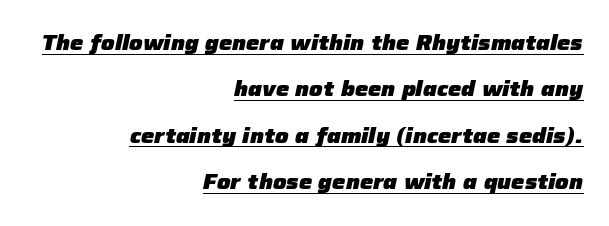
{"italic": "yes", "lean": "right", "slant_degrees": 12, "bold": "yes", "underline": "yes", "align": "right", "line_spacing": "loose", "line_spacing_ratio": 2.21, "letter_spacing": "normal", "letter_spacing_em": 0.0, "glyph_px": 21}
